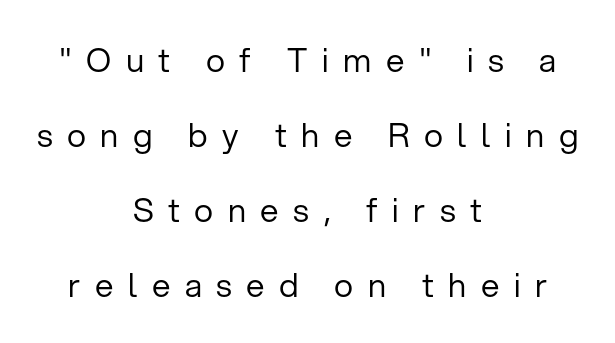
Caption: face not bold, strokes unweighted. Both edges are ragged and mirror each other, which tells us the setting is centered. Leading: increased. Varying glyph widths throughout — classic text-font behaviour.
